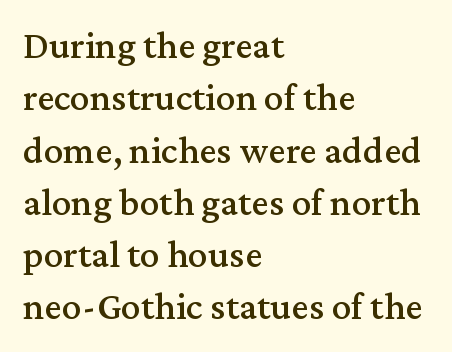
{"serif": "yes", "italic": "no", "width": "normal", "stroke_contrast": "medium", "x_height": "medium", "monospaced": "no", "underline": "no", "align": "left", "line_spacing": "normal", "line_spacing_ratio": 1.34, "letter_spacing": "normal", "letter_spacing_em": 0.0, "glyph_px": 39}
